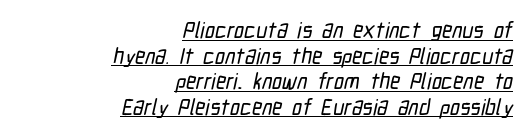
The image shows 22 px text type; set right-aligned, line spacing 1.16x, normal letter spacing, underlined.
